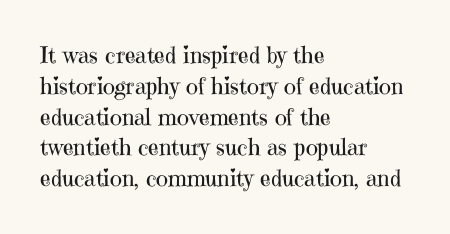
The image shows 23 px text type, upright; set left-aligned, normal line spacing (1.34x), normal letter spacing, not underlined.
